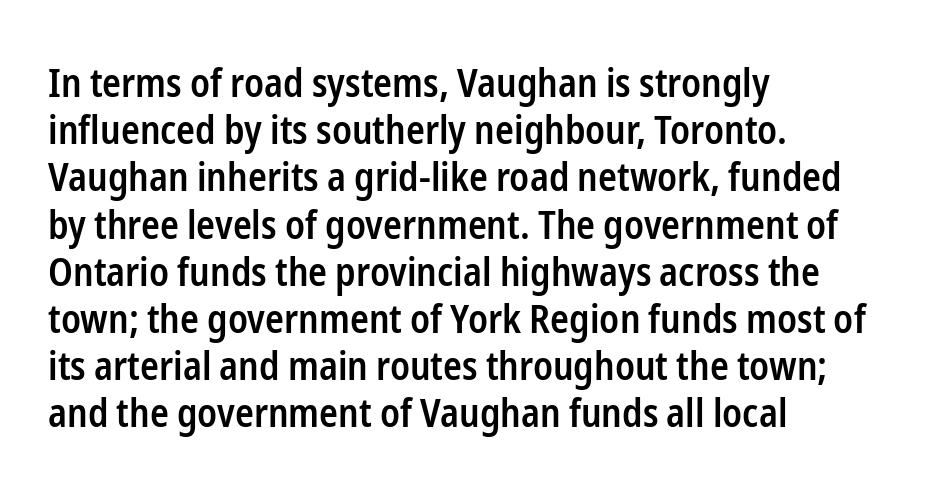
{"serif": "no", "italic": "no", "bold": "semi", "weight": "semibold", "width": "condensed", "stroke_contrast": "low", "x_height": "medium", "monospaced": "no", "underline": "no", "align": "left", "line_spacing_ratio": 1.21, "letter_spacing": "normal", "letter_spacing_em": 0.0, "glyph_px": 39}
